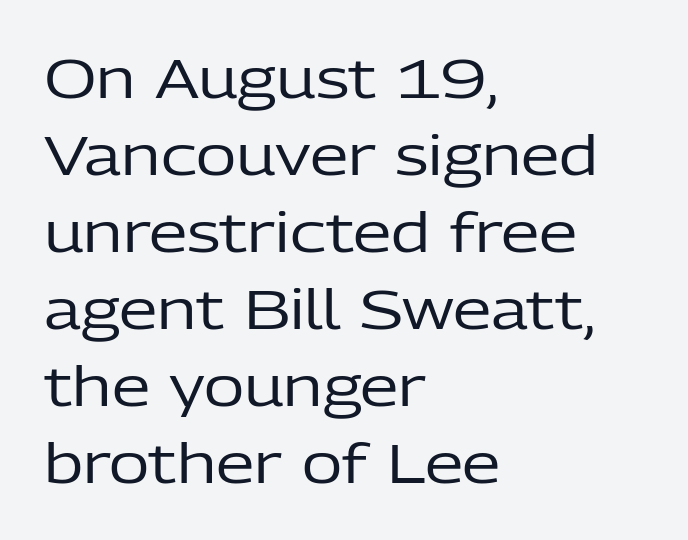
{"serif": "no", "italic": "no", "bold": "no", "weight": "regular", "width": "normal", "stroke_contrast": "low", "x_height": "medium", "monospaced": "no", "underline": "no", "align": "left", "line_spacing": "normal", "line_spacing_ratio": 1.4, "letter_spacing": "normal", "letter_spacing_em": 0.0, "glyph_px": 55}
